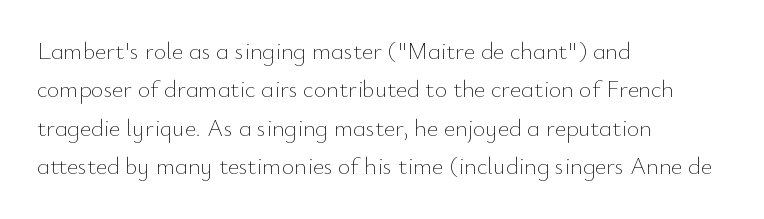
Plain, unruled lines of type. No heavy texture on the line: the type isn't bold. Look at the tracking — it's just the regular setting, nothing added. The axis of the letterforms is exactly vertical. The rows are spaced the way most documents space them.
